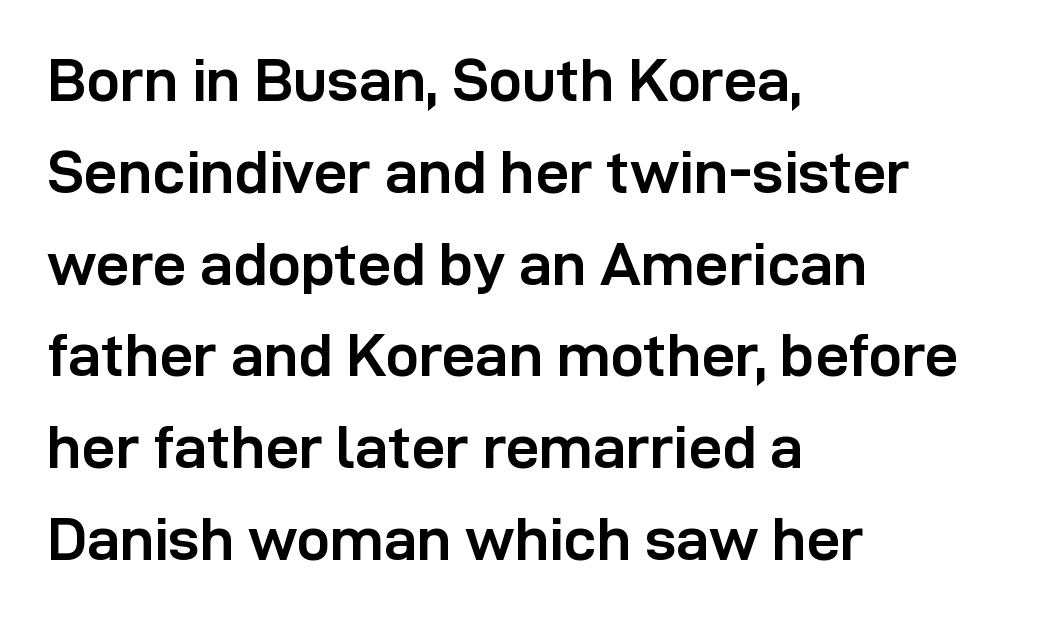
Glyph-to-glyph distance matches everyday printed text. Short and long lines alike share a common starting point at left. Compared with an ordinary text face, these strokes are far heavier — a full bold. Quick note: not italic, upright.
